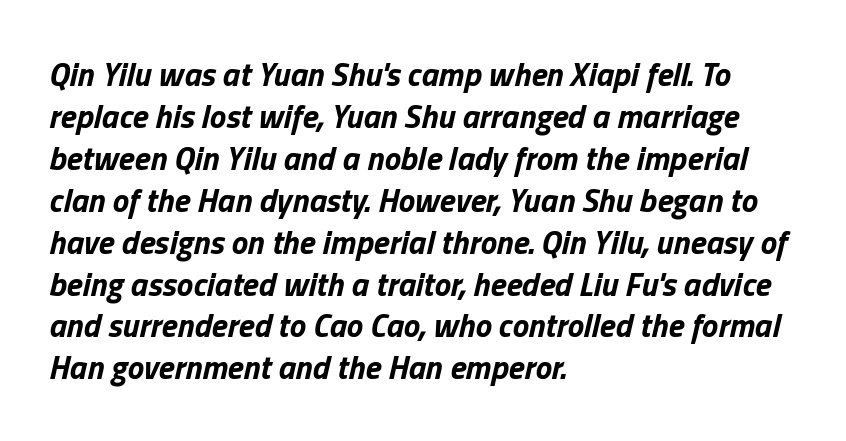
One glance says typical: line gaps are just what's usual. Plenty of ink on the page — the face is bold. This sample is left-justified, so line endings fall wherever the words run out. This sample has the flowing, uneven cadence of proportional lettering. The strip under each line holds only bare page.
